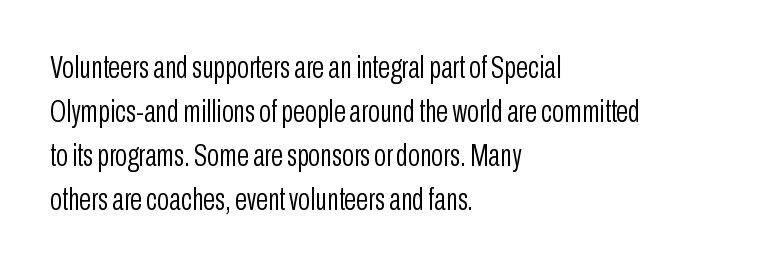
The image shows 31 px light, condensed sans-serif type, upright; set left-aligned, normal line spacing (1.42x), normal letter spacing, not underlined; low stroke contrast and a medium x-height.
